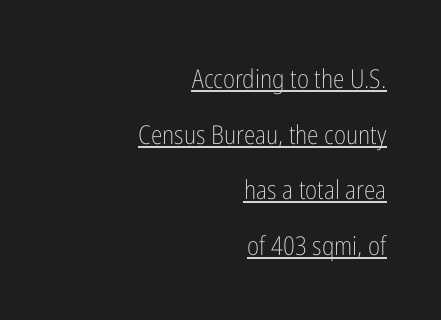
Q: Is the text bold? A: No.
Q: Is the text italic (slanted)? A: No, it is upright.
Q: Is the text underlined? A: Yes.
Q: How is the paragraph aligned? A: Right-aligned.
Q: Is the spacing between letters normal or unusually wide? A: Normal.
Q: Is the spacing between lines tight, normal or loose? A: Loose.
